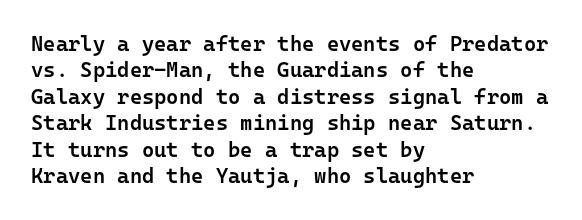
The image shows 21 px text type, upright; set left-aligned, normal line spacing (1.26x), normal letter spacing, not underlined.
